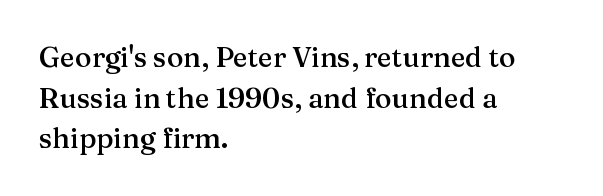
Q: Is the text bold? A: Semi-bold.
Q: Is the text italic (slanted)? A: No, it is upright.
Q: Is the typeface a serif or a sans-serif typeface? A: Serif.
Q: Is the text underlined? A: No.
Q: How is the paragraph aligned? A: Left-aligned.
Q: Is the spacing between letters normal or unusually wide? A: Normal.
Q: Is the spacing between lines tight, normal or loose? A: Normal.
Q: Width (condensed, normal, or wide)? A: Normal.
Q: Stroke contrast? A: Medium.
Q: x-height? A: Medium.
Q: Monospaced? A: No.
